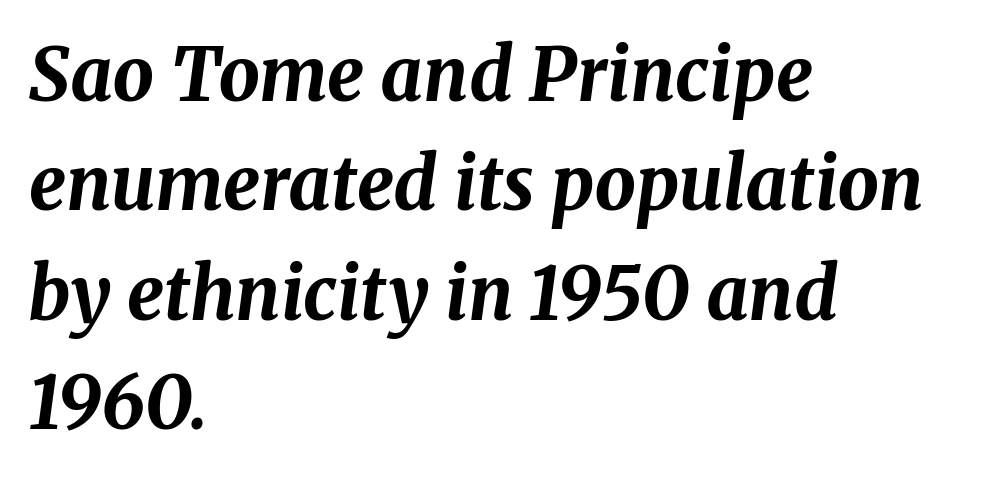
{"italic": "yes", "lean": "right", "slant_degrees": 8, "bold": "yes", "weight": "bold", "width": "normal", "stroke_contrast": "medium", "x_height": "medium", "monospaced": "no", "underline": "no", "align": "left", "line_spacing": "normal", "line_spacing_ratio": 1.5, "letter_spacing": "normal", "letter_spacing_em": 0.0, "glyph_px": 73}
